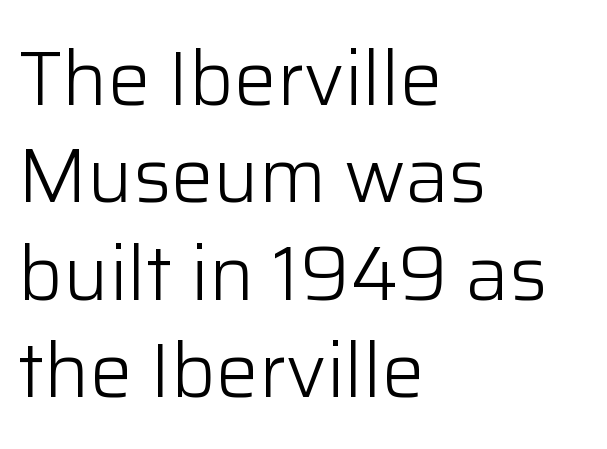
Each word holds together tightly as a unit, with standard inter-letter gaps. Only glyphs here, with clear space below each row. The text was rendered using a sans face with plain stroke endings. These lines sit exactly where default settings would place them. The strokes are not fattened; the text isn't bold. A typesetter would mark this as roman, not italic.
